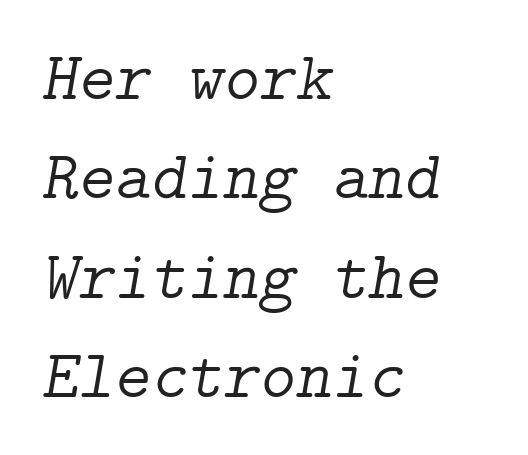
These lines are composed in type with serifs. Is the block centered? No — it sits flush against the left margin. The face looks like a standard text weight, possibly lighter. The vertical gap from one line to the next is medium. The line texture is even and compact thanks to regular tracking. Rule under the text: the space is simply empty.
